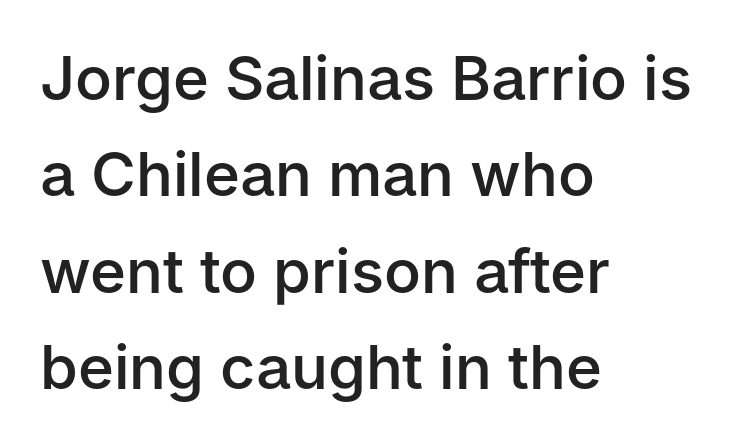
The glyphs are unaccompanied by any horizontal stroke below them. Proportional: the letters do not fall into vertical columns. The face used here is rendered with its standard letterfit. These lines stack with their left ends in a neat column.
